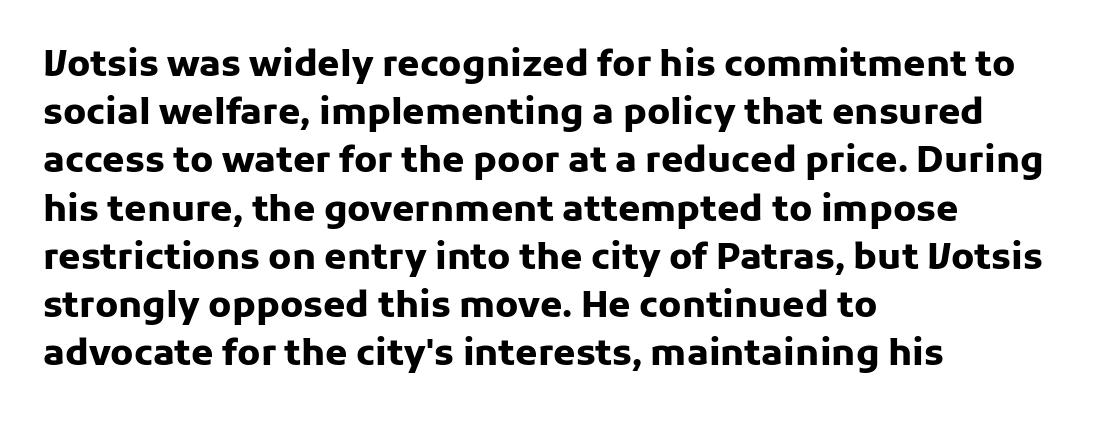
The image shows 36 px heavy sans-serif type, upright; set left-aligned, normal line spacing (1.34x), normal letter spacing, not underlined; low stroke contrast and a medium x-height.
